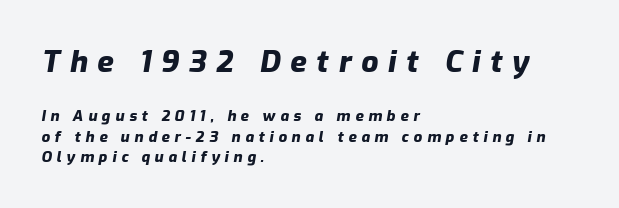
The image shows 30 px heavy type, italic (leaning right); set left-aligned, normal line spacing (1.35x), unusually wide letter spacing (+0.32 em), not underlined; the first (top) block is 2.0x larger; low stroke contrast and a medium x-height.
